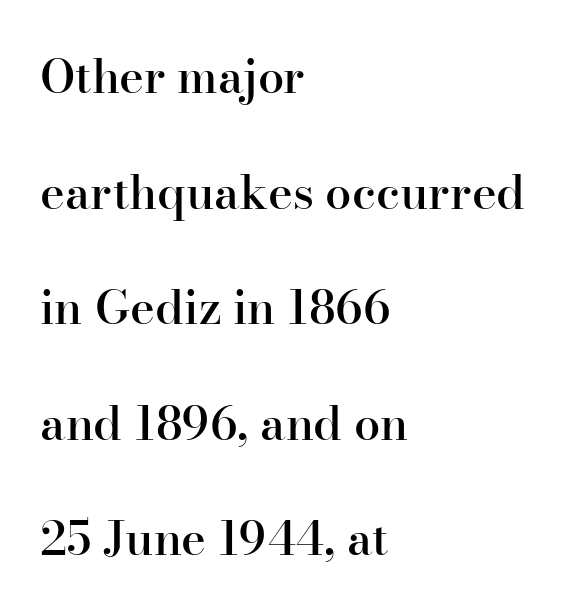
A typesetter would mark this as roman, not italic. Line beginnings align vertically; line endings do not. Successive baselines arrive slowly, with a big drop between each. The rendering uses natural spacing where letterforms have individual widths.
